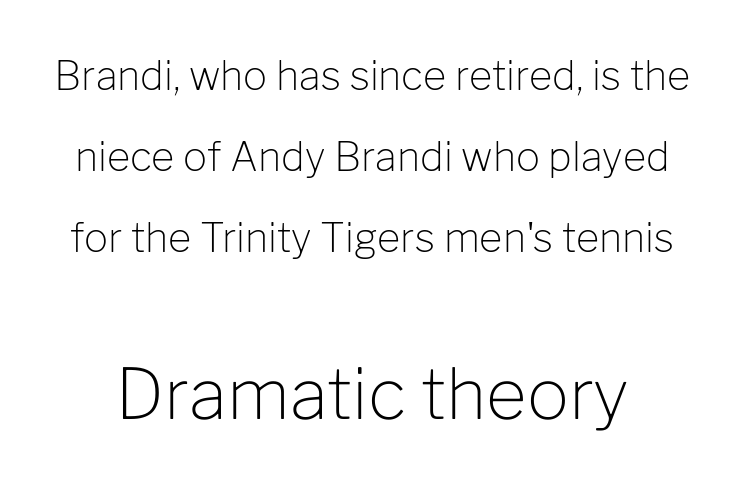
Vertical spacing — loose. Bare-footed words on every line. These lines keep a tight, regular rhythm from letter to letter. Does the bottom block carry the larger type? Yes, it does. The face used here is proportionally spaced, like ordinary book or web type.
